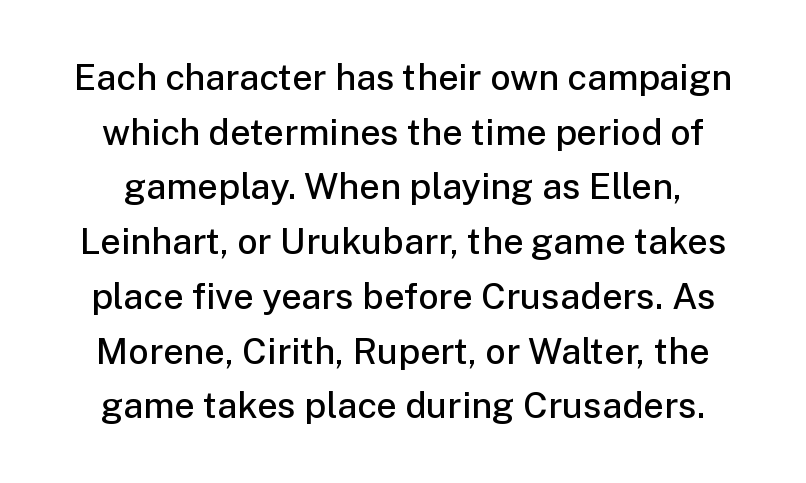
{"serif": "no", "italic": "no", "bold": "semi", "weight": "semibold", "width": "normal", "stroke_contrast": "low", "x_height": "medium", "monospaced": "no", "underline": "no", "line_spacing": "normal", "line_spacing_ratio": 1.52, "letter_spacing": "normal", "letter_spacing_em": 0.0, "glyph_px": 36}
